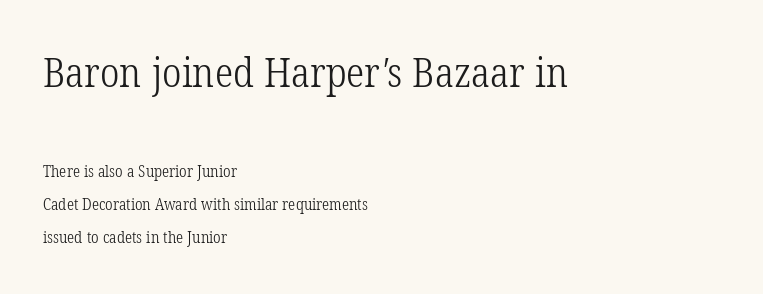
One glance says open: line gaps are wider than usual. Check where the strokes stop: tiny serifs finish them off. Descenders are the only things crossing below the line. Does the copy run flush right? No — it runs flush left. Compared with typical body copy, the letter spacing here is the same.
